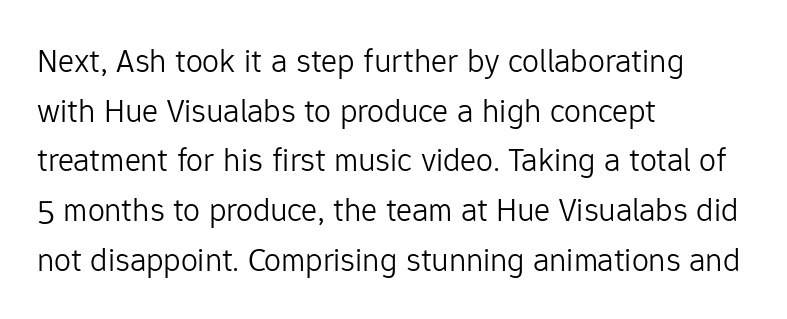
{"serif": "no", "italic": "no", "bold": "no", "weight": "light", "width": "normal", "stroke_contrast": "low", "x_height": "medium", "monospaced": "no", "underline": "no", "align": "left", "line_spacing": "normal", "line_spacing_ratio": 1.46, "letter_spacing": "normal", "letter_spacing_em": 0.0, "glyph_px": 34}
